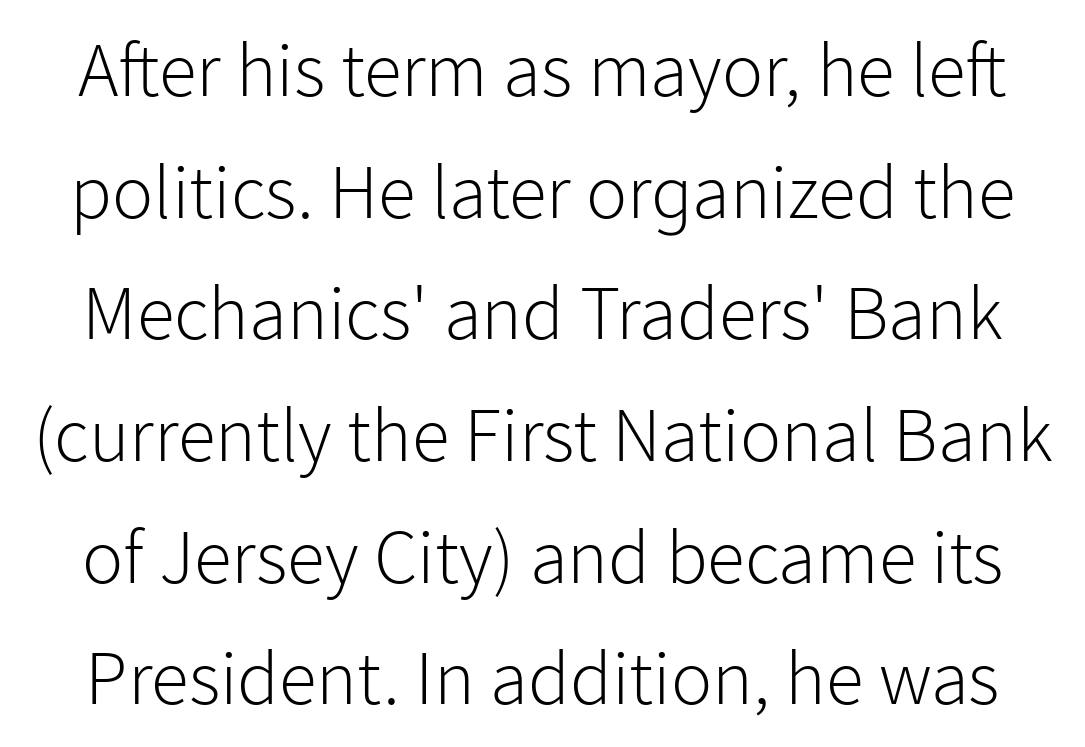
{"serif": "no", "italic": "no", "bold": "no", "weight": "light", "width": "normal", "stroke_contrast": "low", "x_height": "medium", "monospaced": "no", "underline": "no", "line_spacing": "normal", "line_spacing_ratio": 1.58, "letter_spacing": "normal", "letter_spacing_em": 0.0, "glyph_px": 77}
